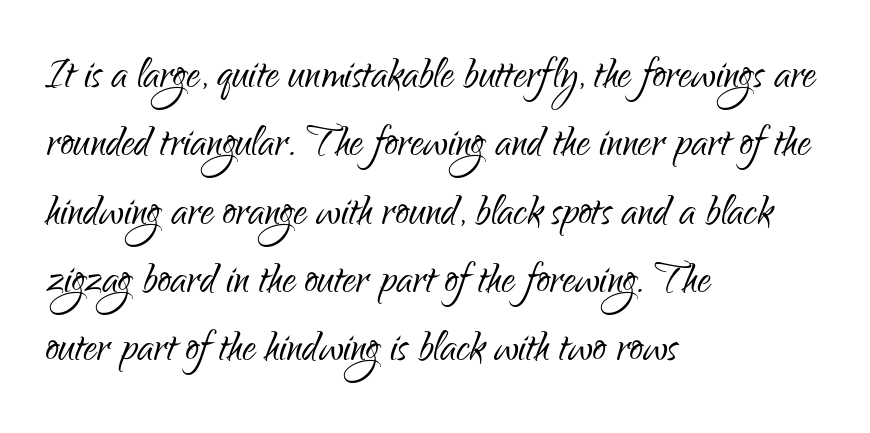
No chunkiness to these letters — they're not bold. The type family on display is of the sans-serif kind. Is this a fixed-width face? No — the glyphs have proportional, varying widths. The designer left line spacing at the default.
